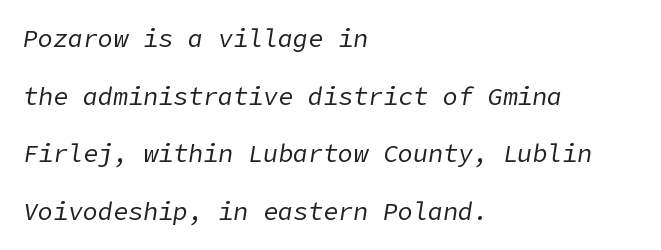
Q: Is the text bold? A: No.
Q: Is the text italic (slanted)? A: Yes, it leans right by about 9 degrees.
Q: Is the text underlined? A: No.
Q: How is the paragraph aligned? A: Left-aligned.
Q: Is the spacing between letters normal or unusually wide? A: Normal.
Q: Is the spacing between lines tight, normal or loose? A: Loose.
